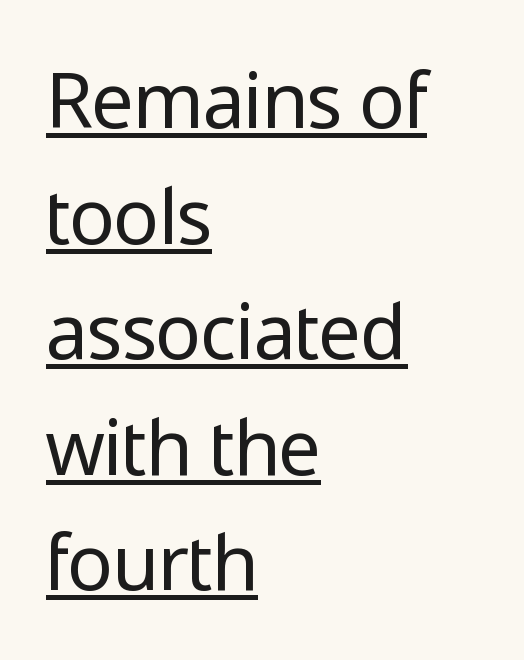
The image shows 76 px regular-weight sans-serif type, upright; set left-aligned, normal line spacing (1.52x), normal letter spacing, underlined; low stroke contrast and a medium x-height.
